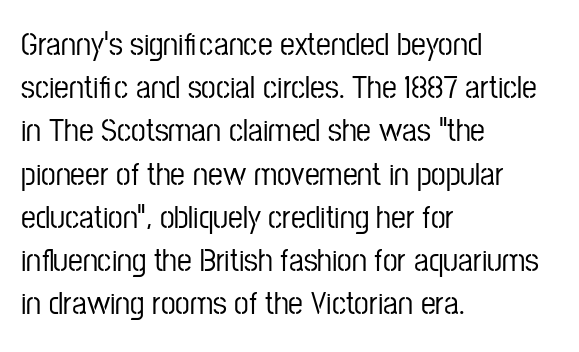
{"serif": "no", "italic": "no", "width": "condensed", "stroke_contrast": "low", "x_height": "medium", "monospaced": "no", "underline": "no", "align": "left", "line_spacing": "normal", "line_spacing_ratio": 1.31, "letter_spacing": "normal", "letter_spacing_em": 0.0, "glyph_px": 33}
